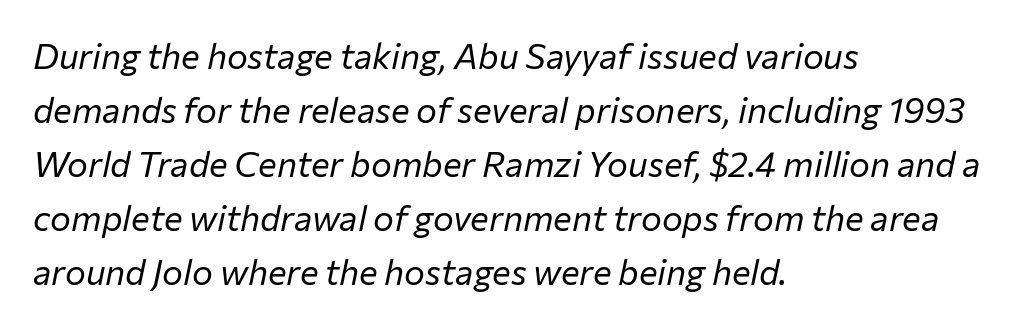
{"italic": "yes", "lean": "right", "slant_degrees": 12, "bold": "no", "weight": "regular", "width": "normal", "stroke_contrast": "low", "x_height": "medium", "monospaced": "no", "underline": "no", "align": "left", "line_spacing": "normal", "line_spacing_ratio": 1.54, "letter_spacing": "normal", "letter_spacing_em": 0.0, "glyph_px": 35}
